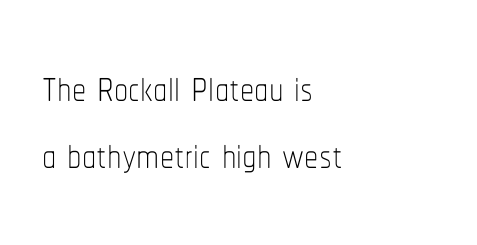
Reading down the block, your eye returns to a fixed left position each line. No extra ink here — the face is not bold. Designer's note — italics off, roman on. Letter spacing: default. Nobody drew a line under any word here. You could not count columns in this text — the font is proportionally spaced.
